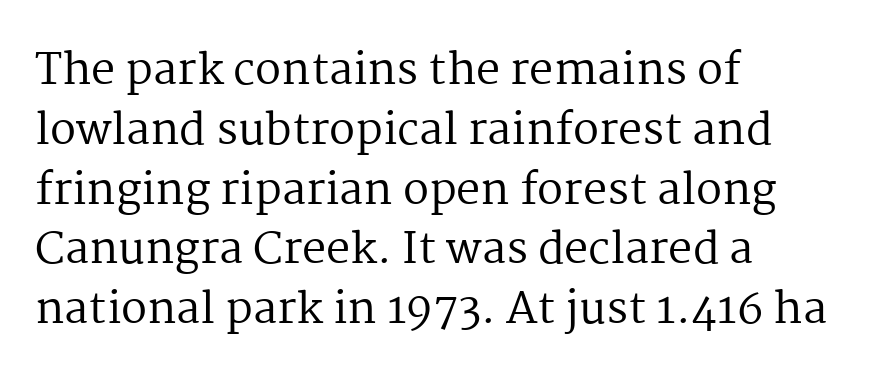
Q: Is the text bold? A: No.
Q: Is the text italic (slanted)? A: No, it is upright.
Q: Is the typeface a serif or a sans-serif typeface? A: Serif.
Q: Is the text underlined? A: No.
Q: How is the paragraph aligned? A: Left-aligned.
Q: Is the spacing between letters normal or unusually wide? A: Normal.
Q: Is the spacing between lines tight, normal or loose? A: Normal.
Q: Width (condensed, normal, or wide)? A: Normal.
Q: Stroke contrast? A: Medium.
Q: x-height? A: Medium.
Q: Monospaced? A: No.
